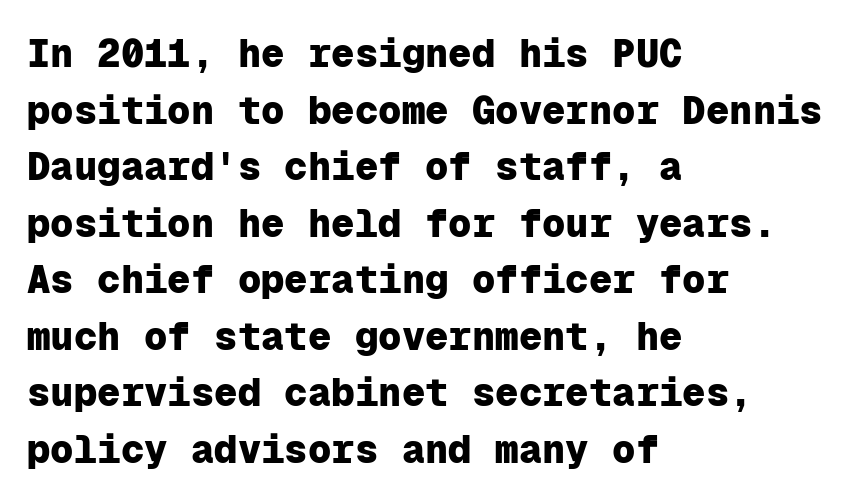
The rendering shows plain stroke endings on the letterforms — a sans-serif design. These lines are rendered in a fixed-pitch font. The passage shown has conventional tracking throughout. Clear beneath every line of the passage. No italicization has been applied; the sample stays upright.
